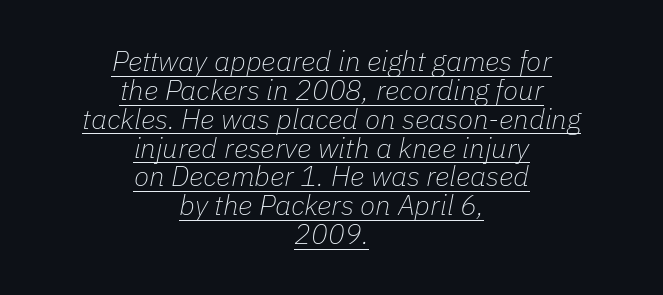
Q: Is the text bold? A: No.
Q: Is the text italic (slanted)? A: Yes, it leans right by about 11 degrees.
Q: Is the text underlined? A: Yes.
Q: How is the paragraph aligned? A: Centered.
Q: Is the spacing between letters normal or unusually wide? A: Normal.
Q: Is the spacing between lines tight, normal or loose? A: Tight.
Q: Width (condensed, normal, or wide)? A: Normal.
Q: Stroke contrast? A: Low.
Q: x-height? A: Medium.
Q: Monospaced? A: No.
